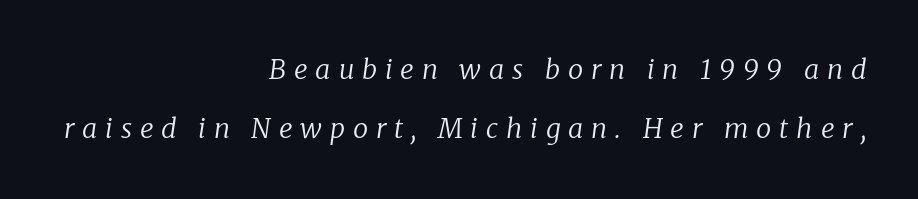
The image shows 27 px text type, italic (leaning right); set right-aligned, loose line spacing (2.2x), unusually wide letter spacing (+0.29 em), not underlined.
